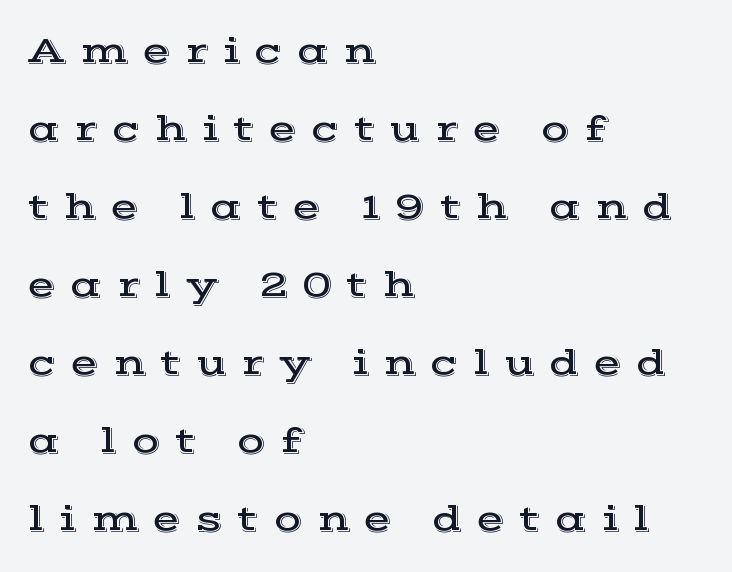
The image shows 37 px wide serif type, upright; set left-aligned, loose line spacing (2.11x), unusually wide letter spacing (+0.38 em), not underlined; a medium x-height.
